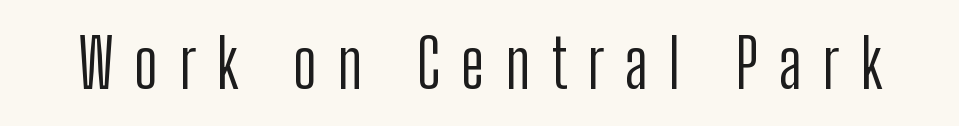
Q: Is the text bold? A: No.
Q: Is the text italic (slanted)? A: No, it is upright.
Q: Is the typeface a serif or a sans-serif typeface? A: Sans-serif.
Q: Is the text underlined? A: No.
Q: Is the spacing between letters normal or unusually wide? A: Unusually wide.
Q: Width (condensed, normal, or wide)? A: Condensed.
Q: Stroke contrast? A: Low.
Q: x-height? A: Medium.
Q: Monospaced? A: No.
